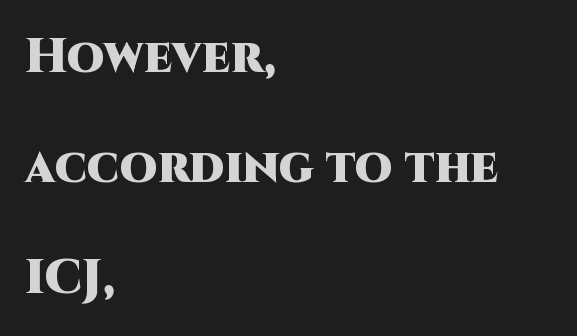
The image shows 48 px heavy sans-serif type, upright; set left-aligned, loose line spacing (2.3x), normal letter spacing, not underlined; high stroke contrast and a large x-height.
